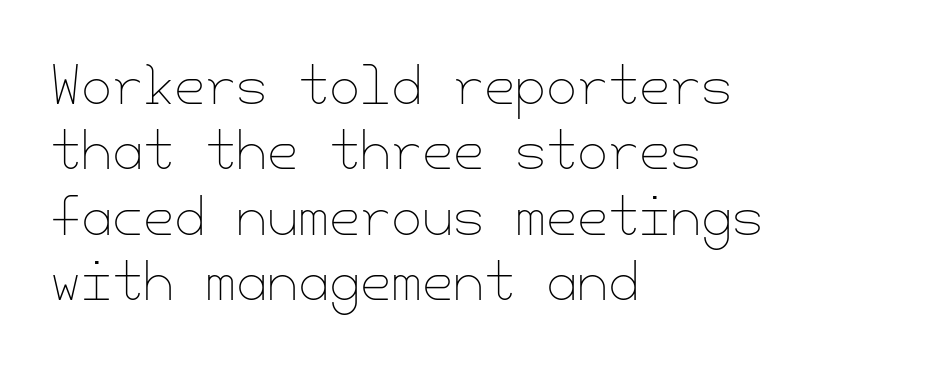
The image shows 50 px thin type, upright; set left-aligned, normal line spacing (1.31x), normal letter spacing, not underlined; low stroke contrast and a small x-height.
